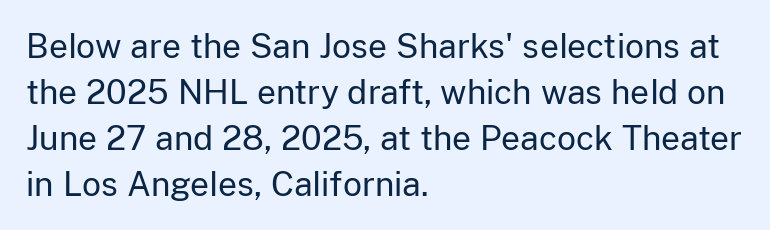
{"serif": "no", "italic": "no", "bold": "no", "weight": "regular", "width": "normal", "stroke_contrast": "low", "x_height": "medium", "monospaced": "no", "underline": "no", "align": "left", "line_spacing": "normal", "line_spacing_ratio": 1.39, "letter_spacing": "normal", "letter_spacing_em": 0.0, "glyph_px": 33}
